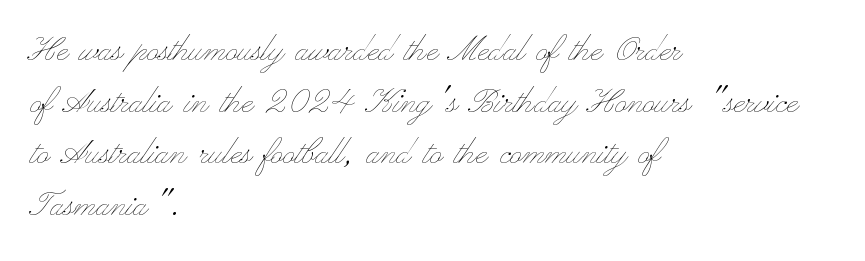
Q: Is the text bold? A: No.
Q: Is the text italic (slanted)? A: Yes.
Q: Is the text underlined? A: No.
Q: How is the paragraph aligned? A: Left-aligned.
Q: Is the spacing between letters normal or unusually wide? A: Normal.
Q: Is the spacing between lines tight, normal or loose? A: Normal.
Q: Width (condensed, normal, or wide)? A: Wide.
Q: Stroke contrast? A: Low.
Q: x-height? A: Small.
Q: Monospaced? A: No.
